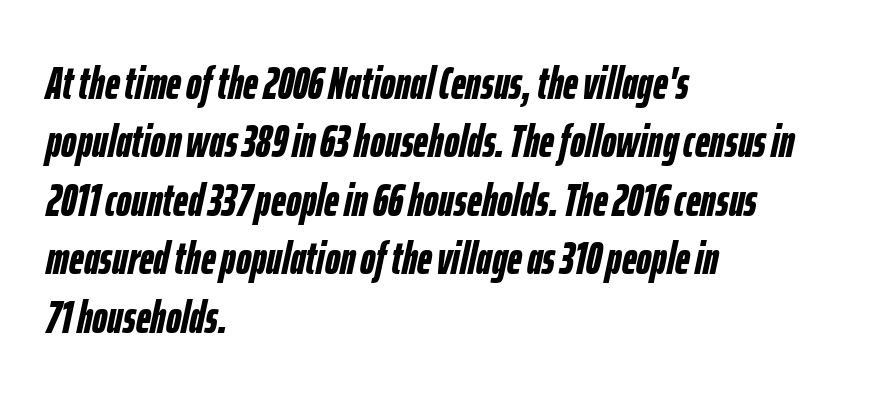
{"italic": "yes", "lean": "right", "slant_degrees": 12, "bold": "yes", "weight": "semibold", "width": "condensed", "stroke_contrast": "low", "x_height": "medium", "monospaced": "no", "underline": "no", "align": "left", "line_spacing": "normal", "line_spacing_ratio": 1.27, "letter_spacing": "normal", "letter_spacing_em": 0.0, "glyph_px": 46}
